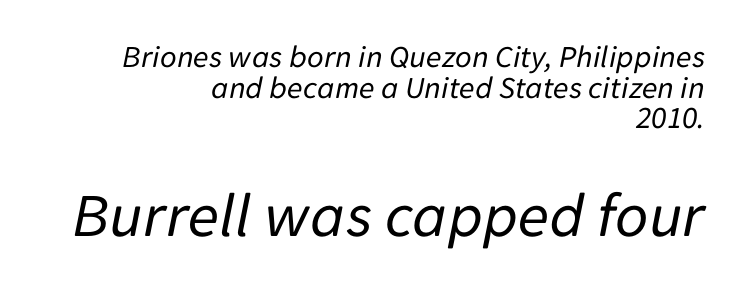
Proportional: the letters do not fall into vertical columns. The letters in the lower block stand taller than those in the block above. The letters sit at their default tracking, neither squeezed nor spread. Compared with typical paragraphs, the rows here are closer together. Compared with a typical body face, this is equally light or lighter still.
